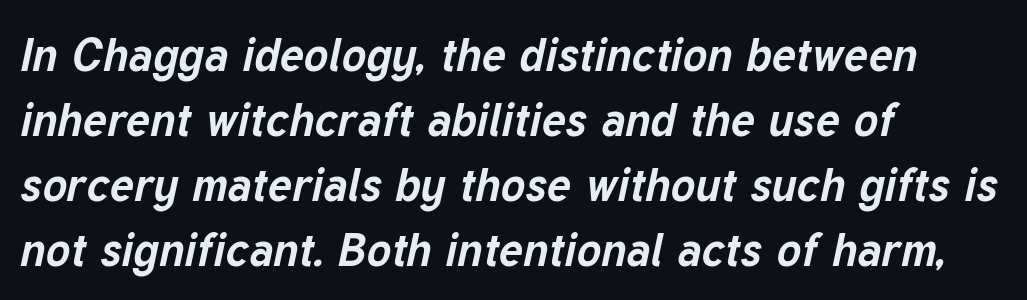
The image shows 46 px bold type, italic (leaning right); set left-aligned, normal line spacing (1.41x), normal letter spacing, not underlined; low stroke contrast and a medium x-height.
